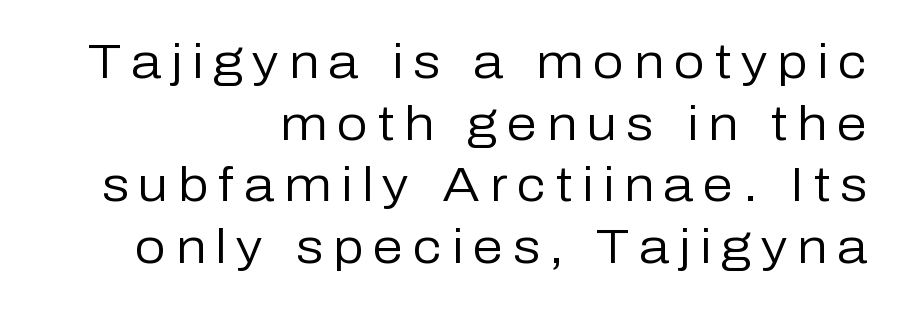
{"serif": "no", "italic": "no", "bold": "no", "weight": "regular", "width": "normal", "stroke_contrast": "low", "x_height": "medium", "monospaced": "no", "underline": "no", "align": "right", "line_spacing": "normal", "line_spacing_ratio": 1.26, "letter_spacing": "wide", "letter_spacing_em": 0.2, "glyph_px": 49}
